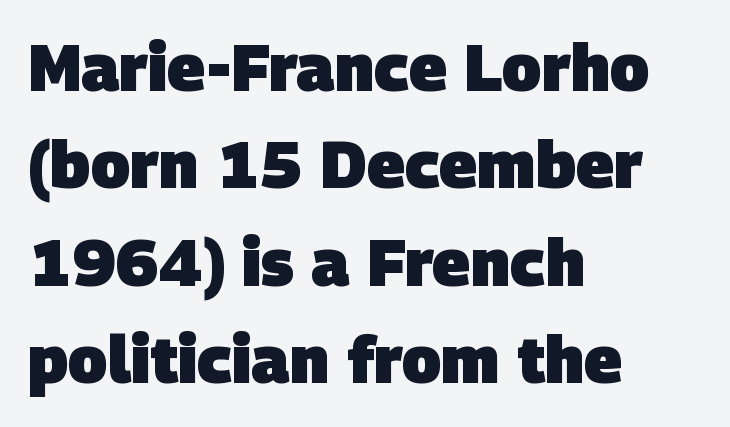
Q: Is the text bold? A: Yes.
Q: Is the typeface a serif or a sans-serif typeface? A: Sans-serif.
Q: Is the text underlined? A: No.
Q: How is the paragraph aligned? A: Left-aligned.
Q: Is the spacing between letters normal or unusually wide? A: Normal.
Q: Is the spacing between lines tight, normal or loose? A: Normal.
Q: Width (condensed, normal, or wide)? A: Normal.
Q: Stroke contrast? A: Low.
Q: x-height? A: Large.
Q: Monospaced? A: No.
